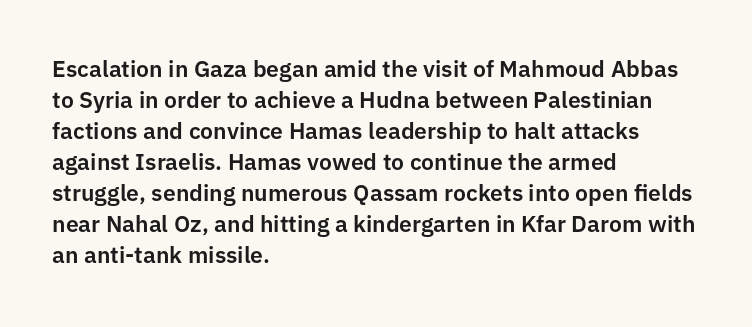
{"italic": "no", "underline": "no", "align": "left", "line_spacing": "normal", "line_spacing_ratio": 1.35, "letter_spacing": "normal", "letter_spacing_em": 0.0, "glyph_px": 23}
